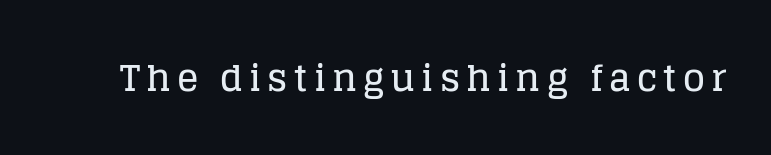
Q: Is the text italic (slanted)? A: No, it is upright.
Q: Is the typeface a serif or a sans-serif typeface? A: Serif.
Q: Is the text underlined? A: No.
Q: Width (condensed, normal, or wide)? A: Normal.
Q: Stroke contrast? A: Low.
Q: x-height? A: Large.
Q: Monospaced? A: No.
